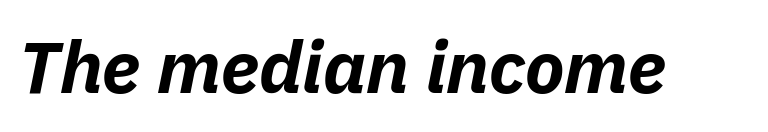
Letter spacing: default. Here the designer chose a conventional face with non-uniform glyph widths. Italic: yes, the glyphs are oblique. Decoration check: the copy has no underline. A full-strength bold gives these letters their thick strokes.
